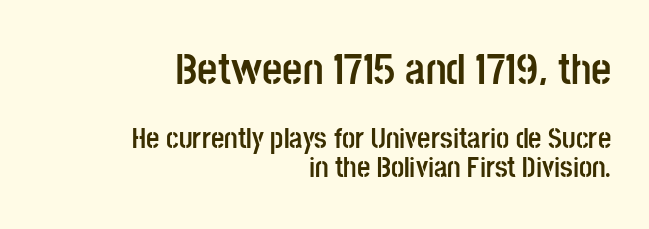
The image shows 44 px semibold, condensed sans-serif type, upright; set right-aligned, tight line spacing (1.01x), normal letter spacing, not underlined; the first (top) block is 1.52x larger; low stroke contrast and a large x-height.
